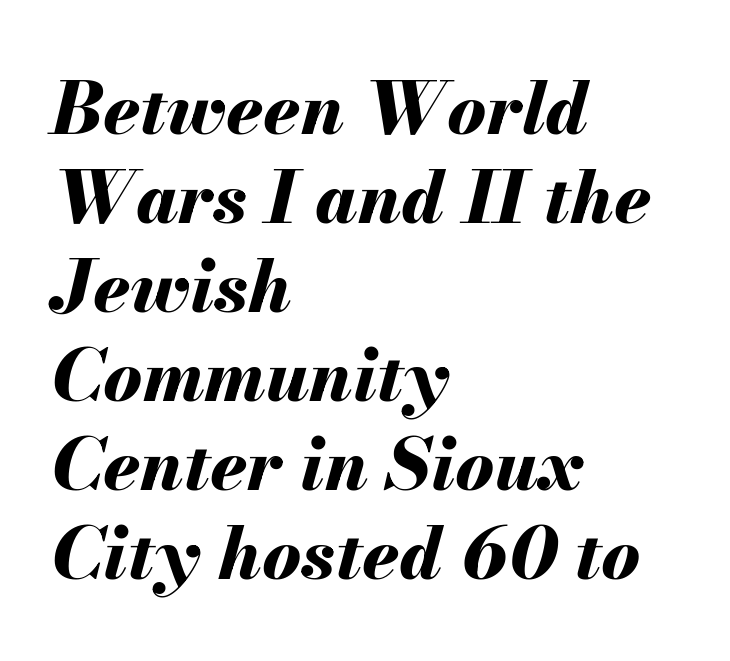
{"italic": "yes", "lean": "right", "slant_degrees": 13, "bold": "yes", "weight": "bold", "width": "normal", "stroke_contrast": "medium", "x_height": "small", "monospaced": "no", "underline": "no", "align": "left", "line_spacing_ratio": 1.22, "letter_spacing": "normal", "letter_spacing_em": 0.0, "glyph_px": 73}
